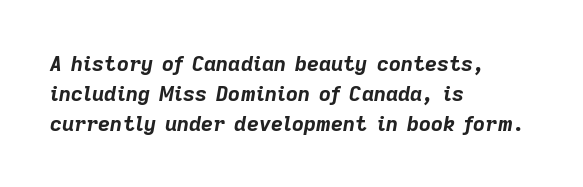
{"italic": "yes", "lean": "right", "slant_degrees": 9, "bold": "yes", "underline": "no", "align": "left", "line_spacing": "normal", "line_spacing_ratio": 1.42, "letter_spacing": "normal", "letter_spacing_em": 0.0, "glyph_px": 21}
